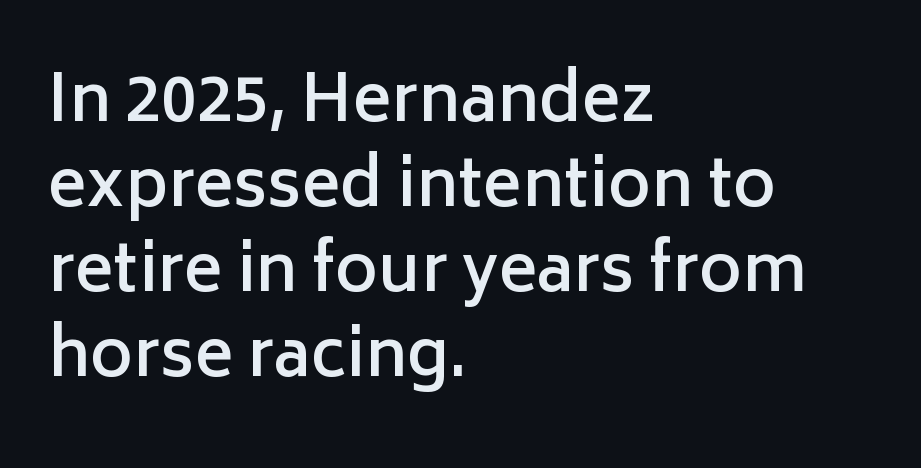
{"serif": "no", "italic": "no", "bold": "semi", "weight": "semibold", "width": "normal", "stroke_contrast": "low", "x_height": "medium", "monospaced": "no", "underline": "no", "align": "left", "line_spacing": "normal", "line_spacing_ratio": 1.31, "letter_spacing": "normal", "letter_spacing_em": 0.0, "glyph_px": 65}
